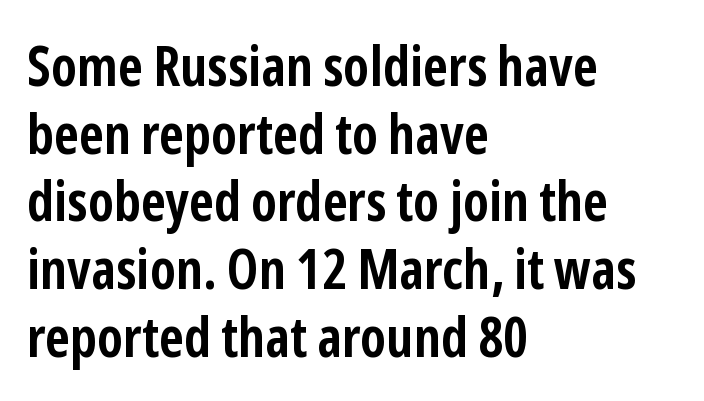
Compared with an ordinary text face, these strokes are far heavier — a full bold. The area under the type is left untouched. Observe the ordinary spacing: letters are neighbours, not strangers. Spacing verdict: proportional, widths tailored to each character.
